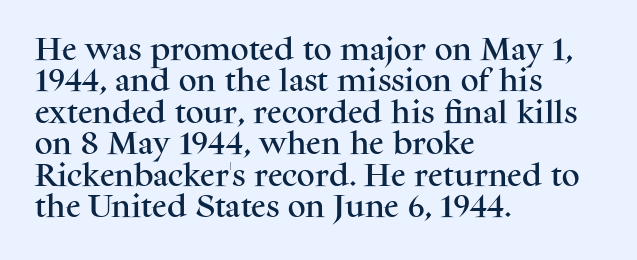
Q: Is the text italic (slanted)? A: No, it is upright.
Q: Is the text underlined? A: No.
Q: How is the paragraph aligned? A: Left-aligned.
Q: Is the spacing between letters normal or unusually wide? A: Normal.
Q: Is the spacing between lines tight, normal or loose? A: Normal.
